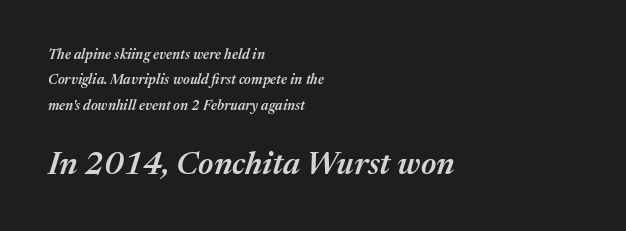
Q: Is the text bold? A: Semi-bold.
Q: Is the text italic (slanted)? A: Yes, it leans right by about 17 degrees.
Q: Is the text underlined? A: No.
Q: How is the paragraph aligned? A: Left-aligned.
Q: Is the spacing between letters normal or unusually wide? A: Normal.
Q: Which block of text is set in a larger size, the first (top) or the second (bottom)? A: The second (bottom) one.
Q: Width (condensed, normal, or wide)? A: Normal.
Q: Stroke contrast? A: Medium.
Q: x-height? A: Medium.
Q: Monospaced? A: No.
